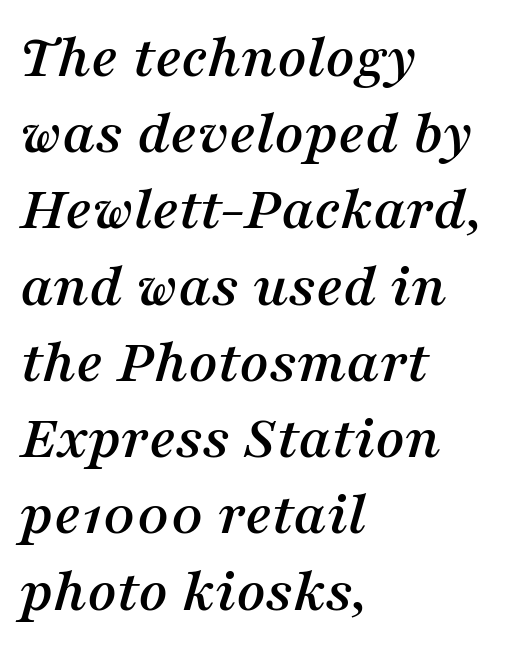
Q: Is the text italic (slanted)? A: Yes, it leans right by about 16 degrees.
Q: Is the typeface a serif or a sans-serif typeface? A: Serif.
Q: Is the text underlined? A: No.
Q: How is the paragraph aligned? A: Left-aligned.
Q: Is the spacing between letters normal or unusually wide? A: Normal.
Q: Width (condensed, normal, or wide)? A: Normal.
Q: Stroke contrast? A: Medium.
Q: x-height? A: Medium.
Q: Monospaced? A: No.
